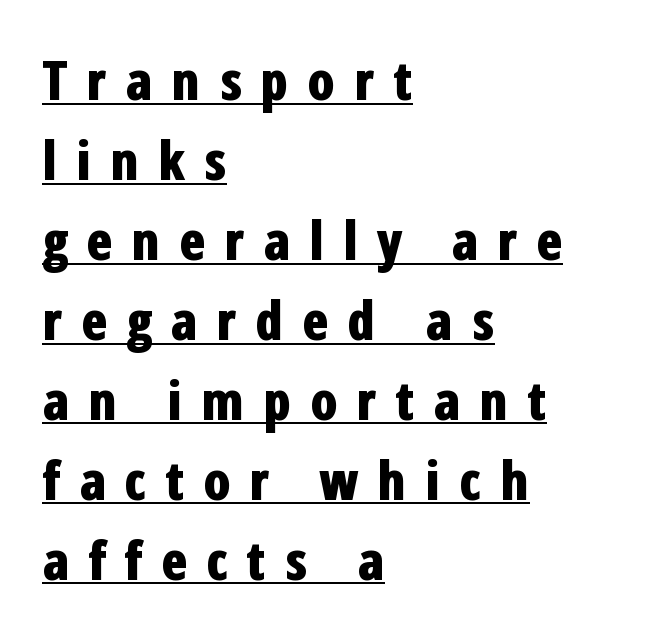
The image shows 54 px bold, condensed sans-serif type, upright; set left-aligned, normal line spacing (1.48x), unusually wide letter spacing (+0.34 em), underlined; low stroke contrast and a medium x-height.
